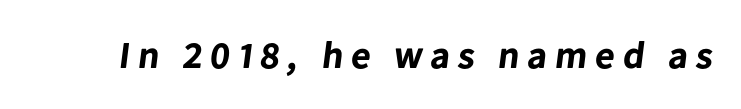
Q: Is the text bold? A: Yes.
Q: Is the typeface a serif or a sans-serif typeface? A: Sans-serif.
Q: Is the text underlined? A: No.
Q: Is the spacing between letters normal or unusually wide? A: Unusually wide.
Q: Width (condensed, normal, or wide)? A: Normal.
Q: Stroke contrast? A: Low.
Q: x-height? A: Medium.
Q: Monospaced? A: No.
